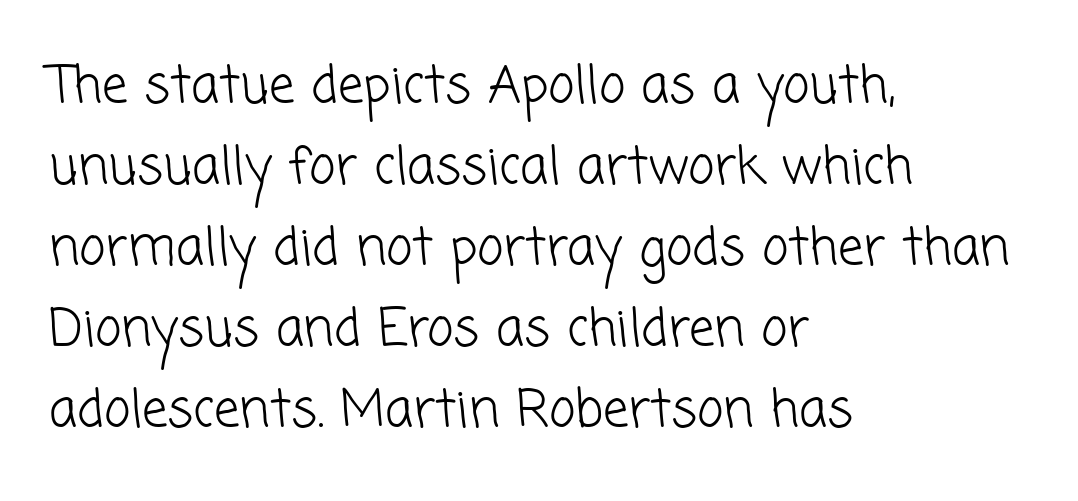
The image shows 51 px light sans-serif type; set left-aligned, normal line spacing (1.59x), normal letter spacing, not underlined; low stroke contrast and a medium x-height.
